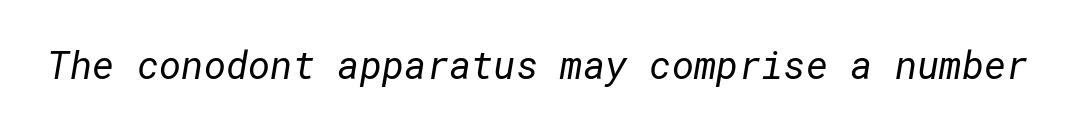
Note: no serifs on the glyphs. The letters sit at their default tracking, neither squeezed nor spread. Compared with a typical body face, this is equally light or lighter still. A clean baseline with only descenders dipping below it.
